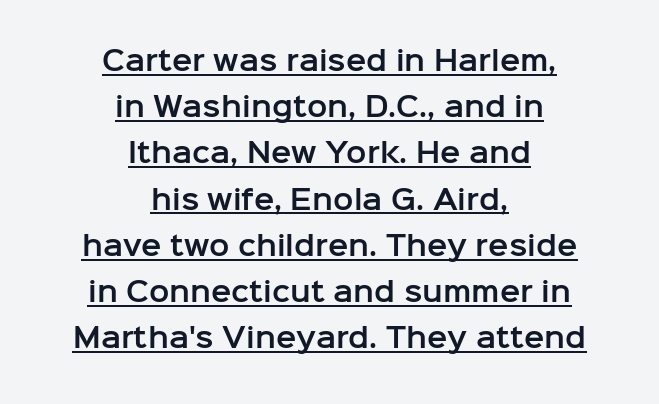
Q: Is the text italic (slanted)? A: No, it is upright.
Q: Is the text underlined? A: Yes.
Q: How is the paragraph aligned? A: Centered.
Q: Is the spacing between letters normal or unusually wide? A: Normal.
